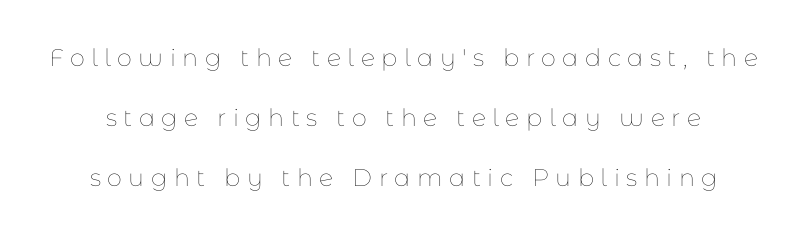
The image shows 24 px text type, upright; set loose line spacing (2.49x), unusually wide letter spacing (+0.27 em), not underlined.
